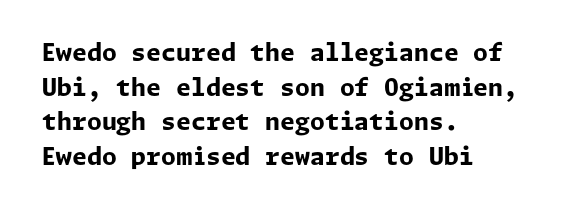
Q: Is the text bold? A: Yes.
Q: Is the text italic (slanted)? A: No, it is upright.
Q: Is the text underlined? A: No.
Q: How is the paragraph aligned? A: Left-aligned.
Q: Is the spacing between letters normal or unusually wide? A: Normal.
Q: Is the spacing between lines tight, normal or loose? A: Normal.
